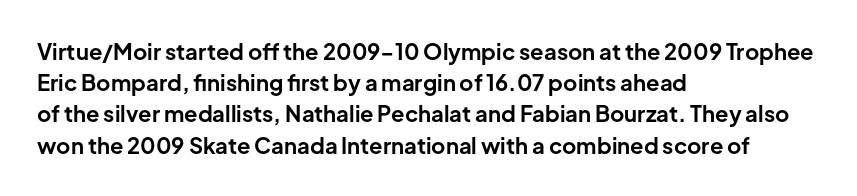
In CSS terms this would be text-align: left. Baseline-to-baseline distance is the conventional proportion of letter height. Notice how the stems are strictly vertical — no italics here. The space beneath each line is pristine and unruled. Spacing between characters is what you'd get straight out of the box. The passage shown is emphatically bold.
